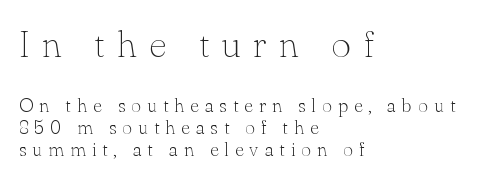
The image shows 38 px thin serif type, upright; set left-aligned, tight line spacing (1.15x), unusually wide letter spacing (+0.32 em), not underlined; the first (top) block is 2.0x larger; low stroke contrast and a small x-height.
